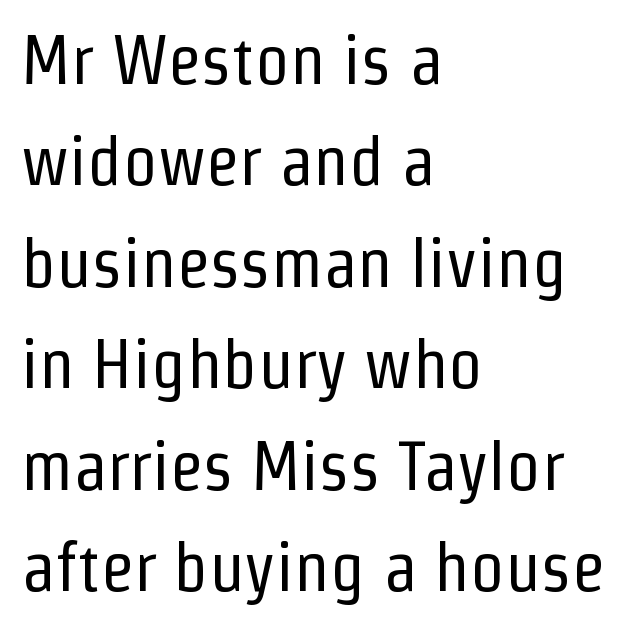
Q: Is the text bold? A: No.
Q: Is the text italic (slanted)? A: No, it is upright.
Q: Is the typeface a serif or a sans-serif typeface? A: Sans-serif.
Q: Is the text underlined? A: No.
Q: How is the paragraph aligned? A: Left-aligned.
Q: Is the spacing between letters normal or unusually wide? A: Normal.
Q: Is the spacing between lines tight, normal or loose? A: Normal.
Q: Width (condensed, normal, or wide)? A: Condensed.
Q: Stroke contrast? A: Low.
Q: x-height? A: Medium.
Q: Monospaced? A: No.
